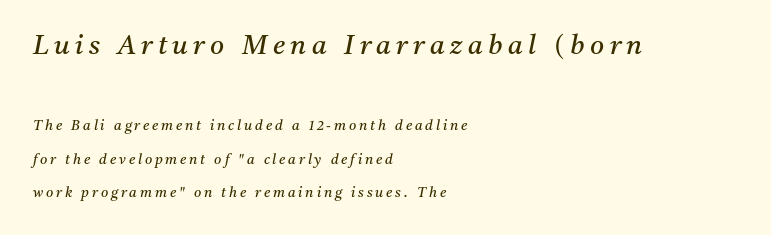
Inter-character spacing is expanded well beyond the font's built-in metrics. Anything drawn beneath the words? Only blank space. The compositor pushed each line to the left boundary. The whole block is typeset with a tilt. The designer gave the opening block more size than the closing block.
